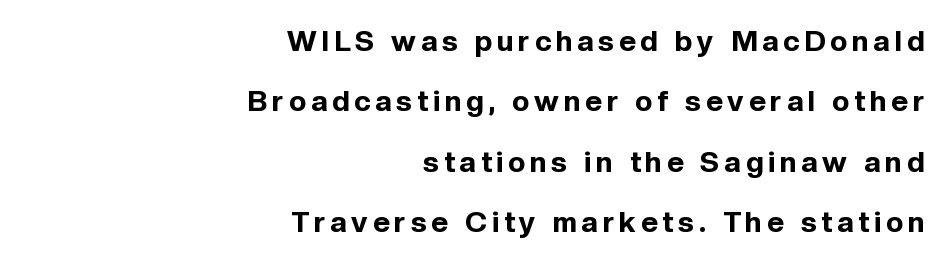
The image shows 29 px bold sans-serif type, upright; set right-aligned, loose line spacing (2.08x), not underlined; a medium x-height.
